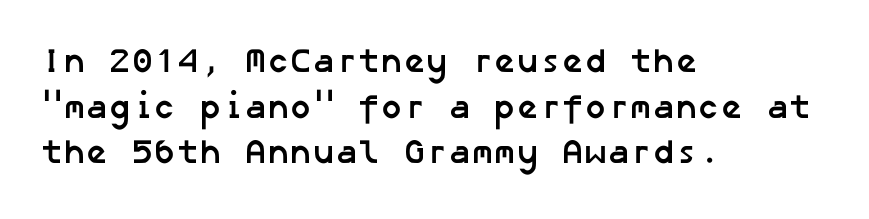
The image shows 34 px semibold sans-serif type; set left-aligned, normal line spacing (1.34x), normal letter spacing, not underlined; low stroke contrast and a medium x-height.
